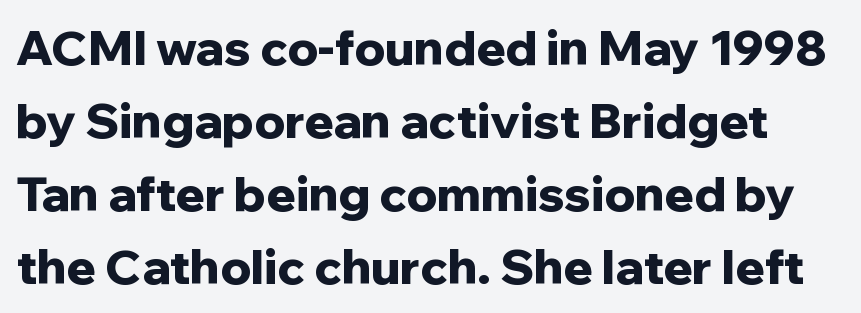
{"serif": "no", "italic": "no", "bold": "yes", "weight": "bold", "width": "normal", "stroke_contrast": "low", "x_height": "medium", "monospaced": "no", "underline": "no", "line_spacing": "normal", "line_spacing_ratio": 1.52, "letter_spacing": "normal", "letter_spacing_em": 0.0, "glyph_px": 48}
